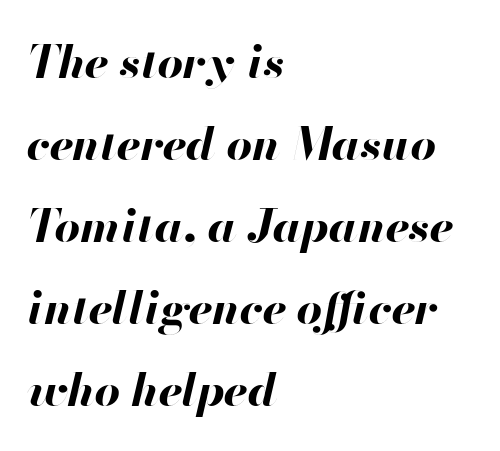
The face used here has the dense, thick strokes of a bold. In CSS terms this would be text-align: left. This sample uses an oblique cut, with every glyph tilted off the vertical. A typesetter would call this proportional, since set widths differ per character.
